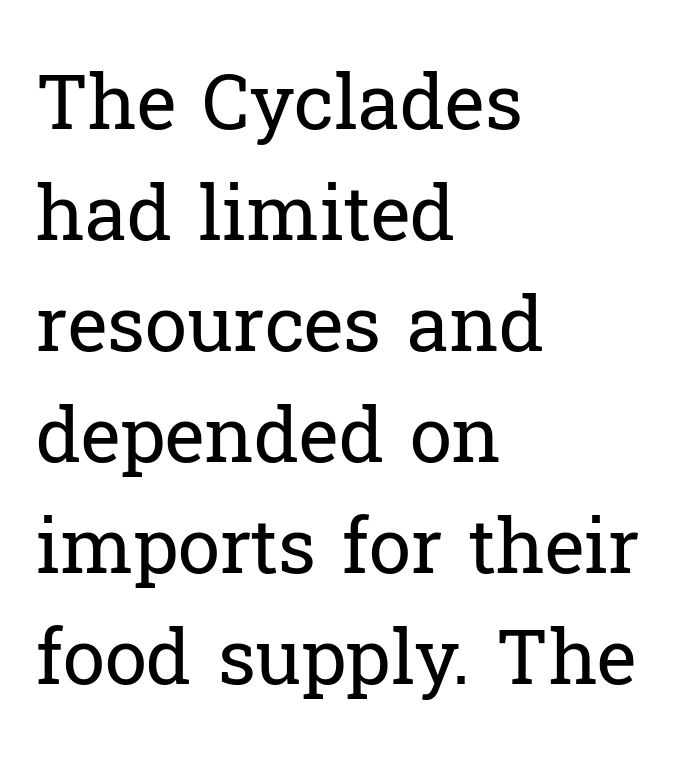
The image shows 76 px regular-weight serif type, upright; set left-aligned, normal line spacing (1.46x), normal letter spacing, not underlined; low stroke contrast and a medium x-height.
